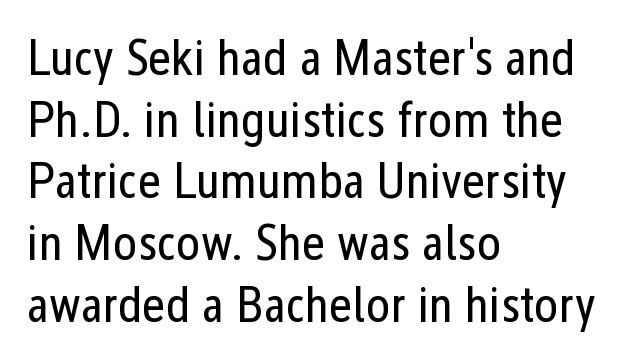
The image shows 51 px regular-weight, condensed sans-serif type, upright; set left-aligned, line spacing 1.21x, normal letter spacing, not underlined; low stroke contrast and a medium x-height.
